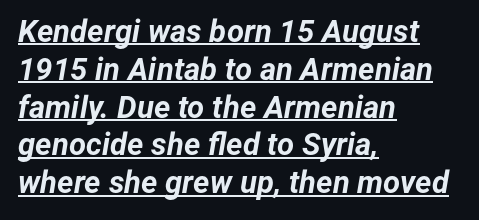
{"italic": "yes", "lean": "right", "slant_degrees": 12, "bold": "yes", "weight": "bold", "width": "normal", "stroke_contrast": "low", "x_height": "medium", "monospaced": "no", "underline": "yes", "align": "left", "line_spacing_ratio": 1.22, "letter_spacing": "normal", "letter_spacing_em": 0.0, "glyph_px": 31}
